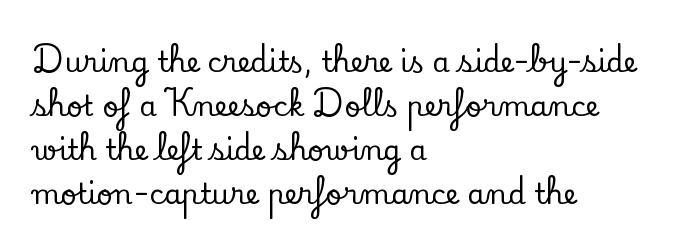
Q: Is the text italic (slanted)? A: No, it is upright.
Q: Is the typeface a serif or a sans-serif typeface? A: Serif.
Q: Is the text underlined? A: No.
Q: How is the paragraph aligned? A: Left-aligned.
Q: Is the spacing between letters normal or unusually wide? A: Normal.
Q: Is the spacing between lines tight, normal or loose? A: Normal.
Q: Width (condensed, normal, or wide)? A: Normal.
Q: Stroke contrast? A: Low.
Q: x-height? A: Small.
Q: Monospaced? A: No.
